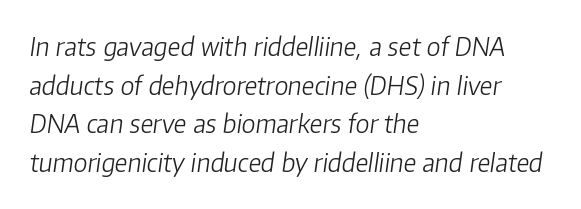
{"italic": "yes", "lean": "right", "slant_degrees": 8, "bold": "no", "underline": "no", "align": "left", "line_spacing": "normal", "line_spacing_ratio": 1.55, "letter_spacing": "normal", "letter_spacing_em": 0.0, "glyph_px": 25}
